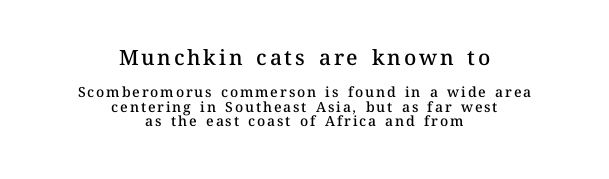
The image shows 21 px text type, upright; set centered, tight line spacing (1.05x), not underlined; the first (top) block is 1.5x larger.
